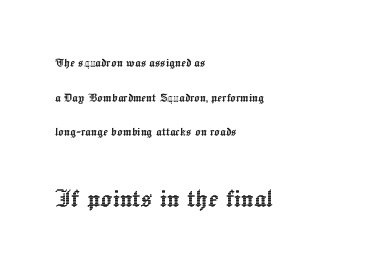
Inter-character spacing is left at the font's built-in metrics. Line spacing here is loose. The passage is arranged the way most books set body copy — flush left. This sample has the flowing, uneven cadence of proportional lettering. Descender tails drop into unmarked territory. Posture: vertical.
